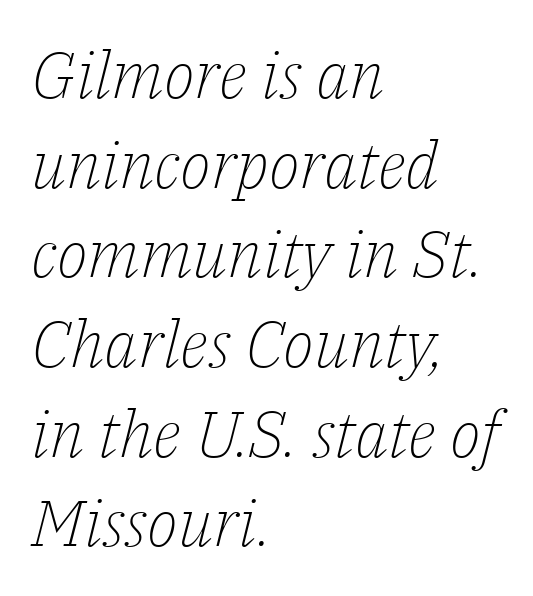
Q: Is the text bold? A: No.
Q: Is the text italic (slanted)? A: Yes, it leans right by about 14 degrees.
Q: Is the typeface a serif or a sans-serif typeface? A: Serif.
Q: Is the text underlined? A: No.
Q: How is the paragraph aligned? A: Left-aligned.
Q: Is the spacing between letters normal or unusually wide? A: Normal.
Q: Is the spacing between lines tight, normal or loose? A: Normal.
Q: Width (condensed, normal, or wide)? A: Normal.
Q: Stroke contrast? A: Low.
Q: x-height? A: Medium.
Q: Monospaced? A: No.
